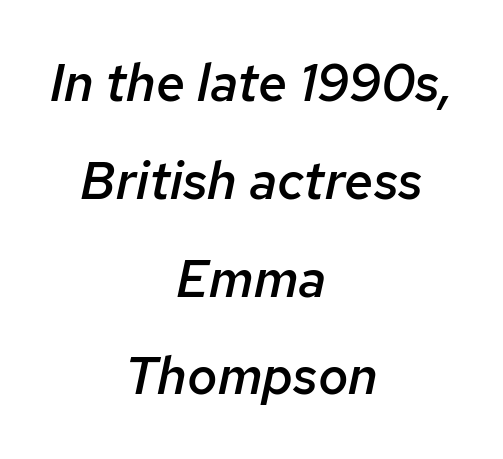
Q: Is the text bold? A: Semi-bold.
Q: Is the text italic (slanted)? A: Yes, it leans right by about 12 degrees.
Q: Is the text underlined? A: No.
Q: How is the paragraph aligned? A: Centered.
Q: Is the spacing between letters normal or unusually wide? A: Normal.
Q: Width (condensed, normal, or wide)? A: Normal.
Q: Stroke contrast? A: Low.
Q: x-height? A: Medium.
Q: Monospaced? A: No.
